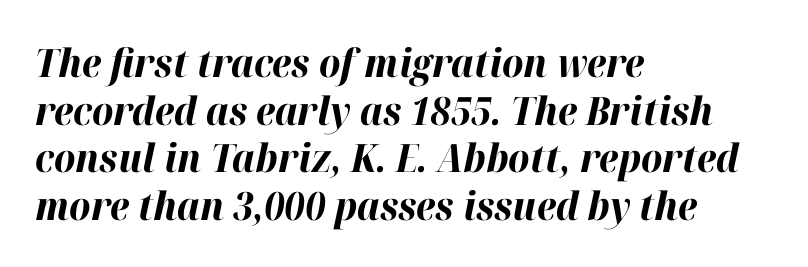
The image shows 39 px bold type, italic (leaning right); set left-aligned, line spacing 1.22x, normal letter spacing, not underlined; high stroke contrast and a medium x-height.
